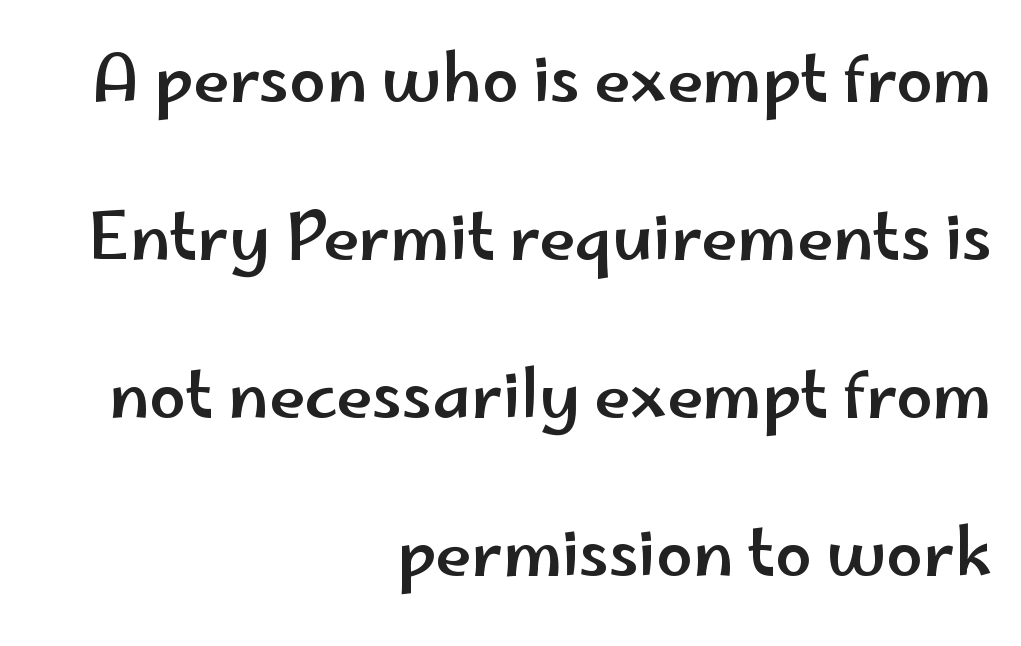
Q: Is the text italic (slanted)? A: No, it is upright.
Q: Is the typeface a serif or a sans-serif typeface? A: Sans-serif.
Q: Is the text underlined? A: No.
Q: How is the paragraph aligned? A: Right-aligned.
Q: Is the spacing between letters normal or unusually wide? A: Normal.
Q: Is the spacing between lines tight, normal or loose? A: Loose.
Q: Width (condensed, normal, or wide)? A: Wide.
Q: Stroke contrast? A: Low.
Q: x-height? A: Small.
Q: Monospaced? A: No.
